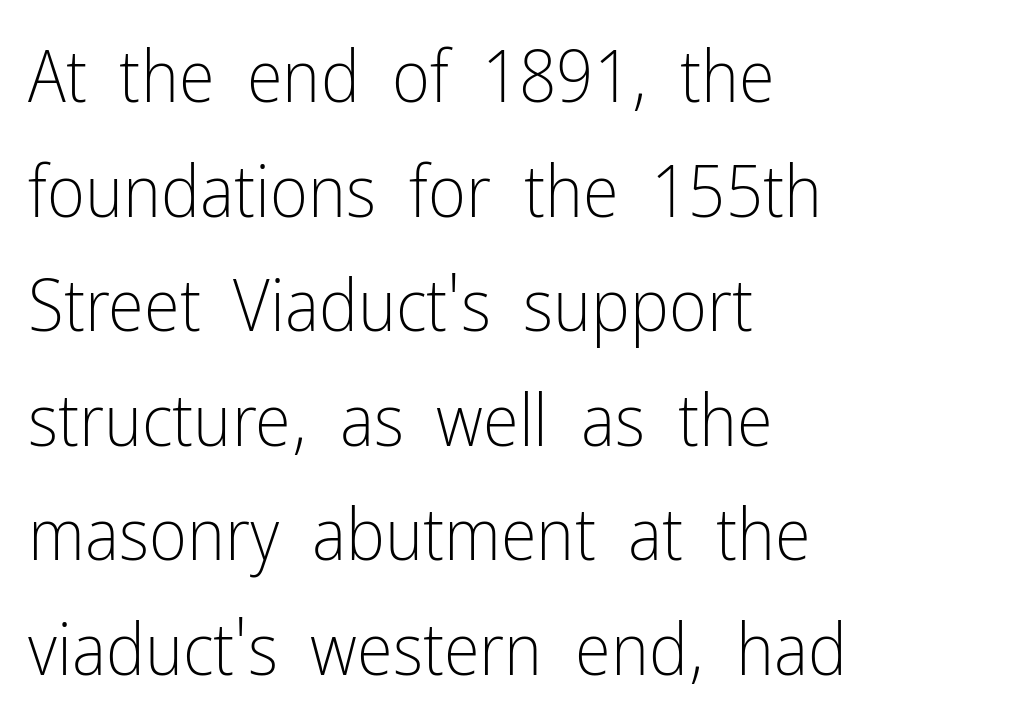
{"serif": "no", "italic": "no", "bold": "no", "weight": "light", "width": "condensed", "stroke_contrast": "low", "x_height": "medium", "monospaced": "no", "underline": "no", "align": "left", "line_spacing": "normal", "line_spacing_ratio": 1.57, "letter_spacing": "normal", "letter_spacing_em": 0.0, "glyph_px": 73}
